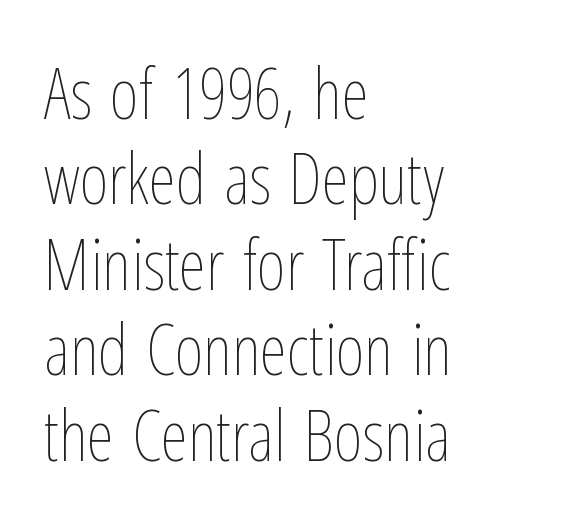
The font sits on the lighter half of the weight spectrum, regular included. Students, note that the glyphs here touch the page at normal intervals. If you drew a line through each stem, it would be perfectly vertical. Varying glyph widths throughout — classic text-font behaviour.
